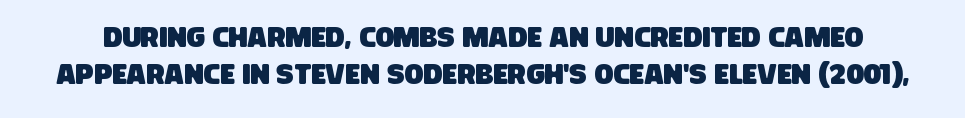
The image shows 28 px condensed sans-serif type; set normal line spacing (1.33x), normal letter spacing, not underlined; low stroke contrast and a large x-height.
